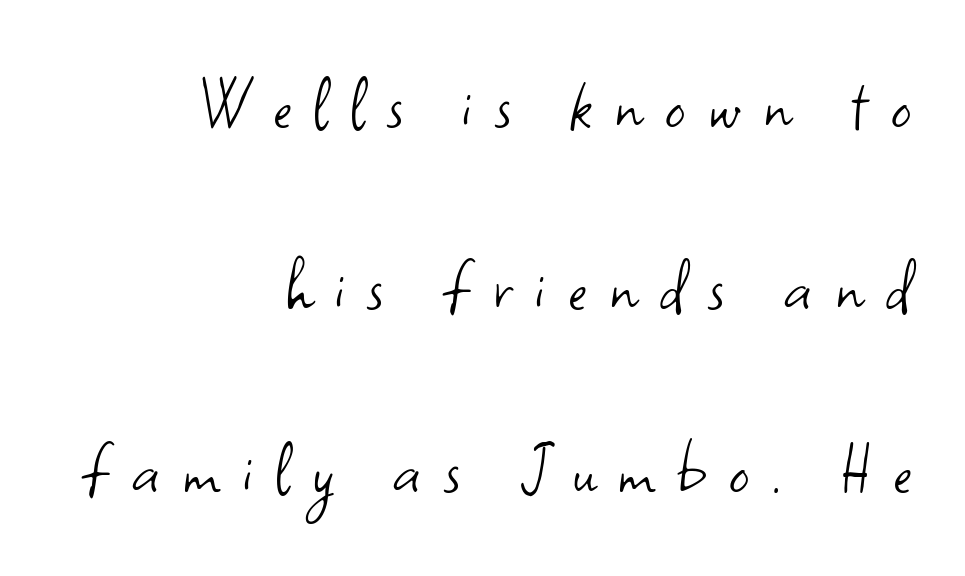
This sample is right-justified, so line beginnings fall wherever the words allow. Leading: increased. Weight class: somewhere from thin through regular. These lines have a slow, spaced-out rhythm from letter to letter. Looks like regular typesetting: each glyph gets only the width it needs.
